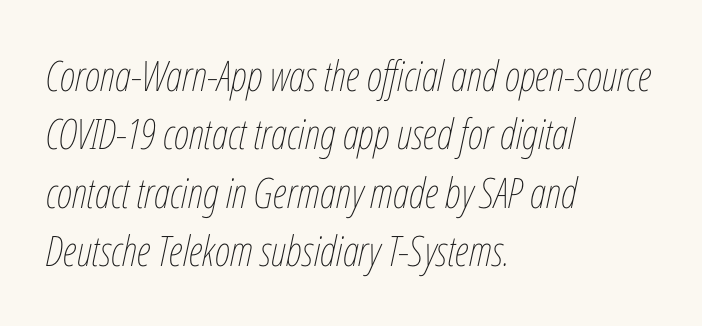
Q: Is the text bold? A: No.
Q: Is the text italic (slanted)? A: Yes, it leans right by about 12 degrees.
Q: Is the text underlined? A: No.
Q: How is the paragraph aligned? A: Left-aligned.
Q: Is the spacing between letters normal or unusually wide? A: Normal.
Q: Is the spacing between lines tight, normal or loose? A: Normal.
Q: Width (condensed, normal, or wide)? A: Condensed.
Q: Stroke contrast? A: Low.
Q: x-height? A: Medium.
Q: Monospaced? A: No.
